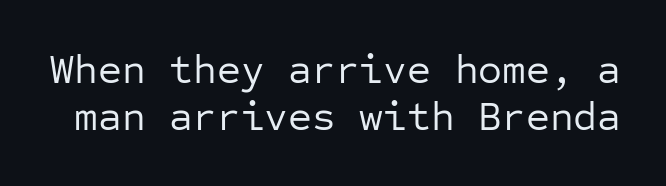
Observe the absence of serifs on each vertical stroke in this sample. Monospaced: the letters line up in strict vertical columns. Leading is clearly below the norm, producing a dense column. Is the stroke heavy? The answer is a plain regular-or-lighter.
